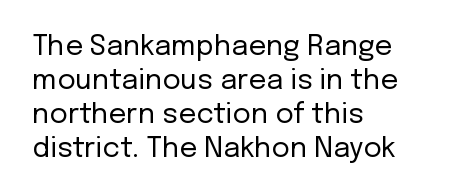
The image shows 28 px regular-weight sans-serif type, upright; set left-aligned, line spacing 1.21x, normal letter spacing, not underlined; low stroke contrast and a medium x-height.
